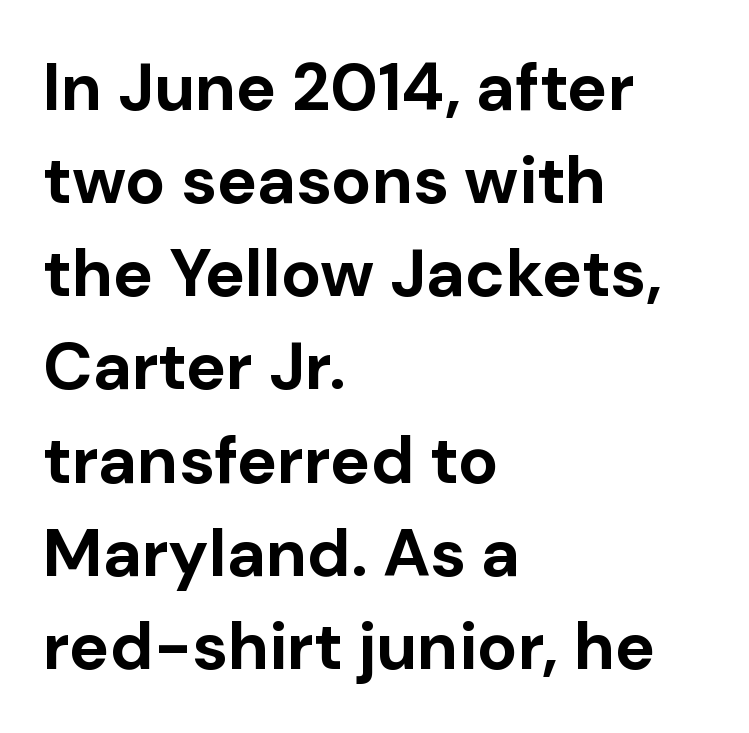
The passage shown stacks its lines at a standard gap. These words are printed bold, with thick strokes throughout. If you drew a line through each stem, it would be perfectly vertical. Nobody touched the tracking dial on this one. Observe the absence of serifs on each vertical stroke in this sample.
